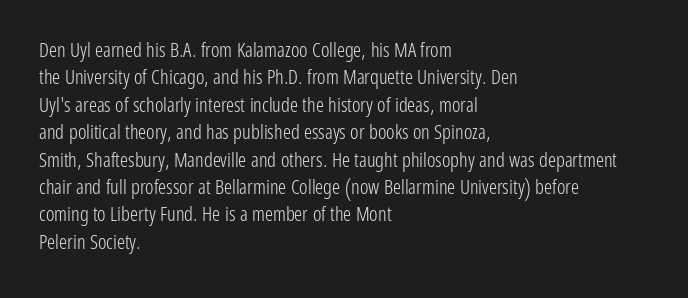
Caption: standard tracking, unaltered. Alignment: flush left. Line spacing here is normal. Weight: not bold — regular or lighter.
